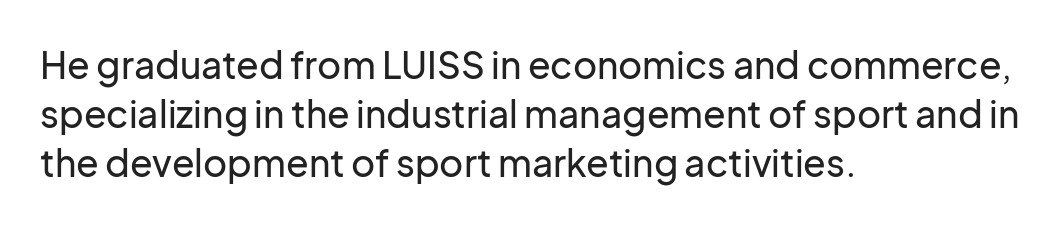
The image shows 37 px sans-serif type, upright; set left-aligned, normal line spacing (1.32x), normal letter spacing, not underlined; low stroke contrast and a medium x-height.
